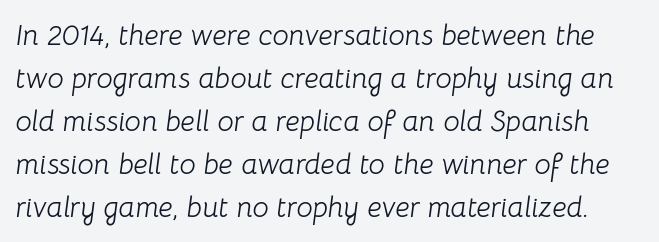
Q: Is the text bold? A: No.
Q: Is the text italic (slanted)? A: Yes, it leans right by about 8 degrees.
Q: Is the text underlined? A: No.
Q: Is the spacing between letters normal or unusually wide? A: Normal.
Q: Is the spacing between lines tight, normal or loose? A: Normal.
Q: Width (condensed, normal, or wide)? A: Normal.
Q: Stroke contrast? A: Low.
Q: x-height? A: Medium.
Q: Monospaced? A: No.
